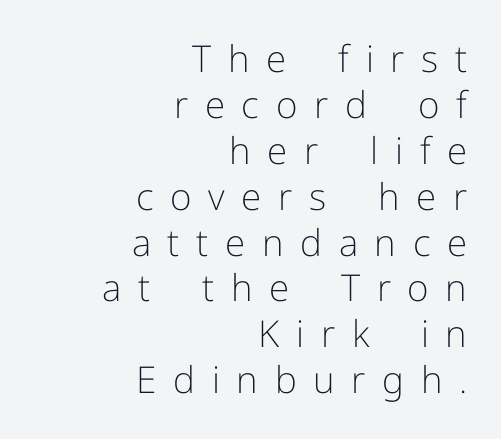
The image shows 37 px light sans-serif type, upright; set right-aligned, line spacing 1.24x, unusually wide letter spacing (+0.45 em), not underlined; low stroke contrast and a medium x-height.
